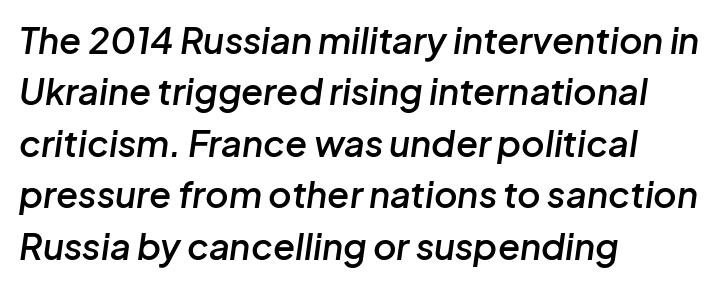
The image shows 36 px semibold type, italic (leaning right); set left-aligned, normal line spacing (1.43x), normal letter spacing, not underlined; low stroke contrast and a medium x-height.
